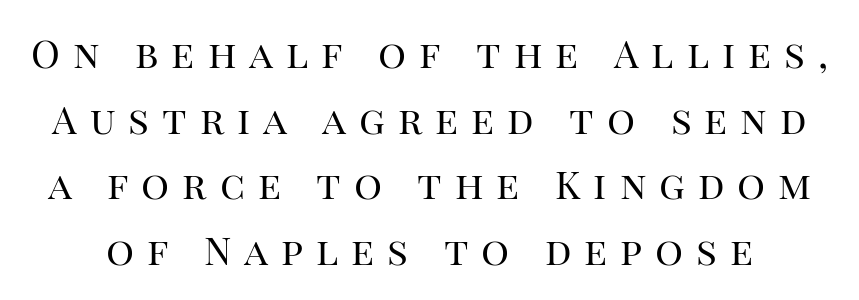
Q: Is the text bold? A: No.
Q: Is the text italic (slanted)? A: No, it is upright.
Q: Is the typeface a serif or a sans-serif typeface? A: Serif.
Q: Is the text underlined? A: No.
Q: Is the spacing between letters normal or unusually wide? A: Unusually wide.
Q: Is the spacing between lines tight, normal or loose? A: Normal.
Q: Width (condensed, normal, or wide)? A: Normal.
Q: Stroke contrast? A: High.
Q: x-height? A: Large.
Q: Monospaced? A: No.
